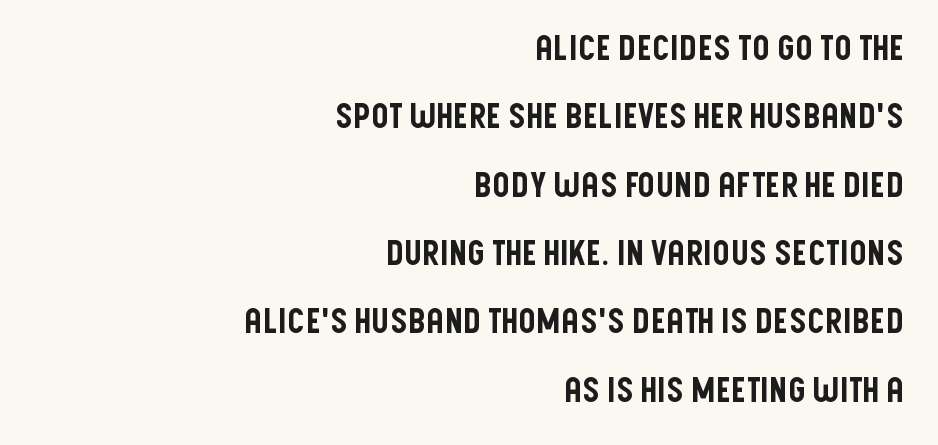
Q: Is the text italic (slanted)? A: No, it is upright.
Q: Is the typeface a serif or a sans-serif typeface? A: Sans-serif.
Q: Is the text underlined? A: No.
Q: How is the paragraph aligned? A: Right-aligned.
Q: Is the spacing between letters normal or unusually wide? A: Normal.
Q: Is the spacing between lines tight, normal or loose? A: Loose.
Q: Width (condensed, normal, or wide)? A: Condensed.
Q: Stroke contrast? A: Low.
Q: x-height? A: Large.
Q: Monospaced? A: No.
